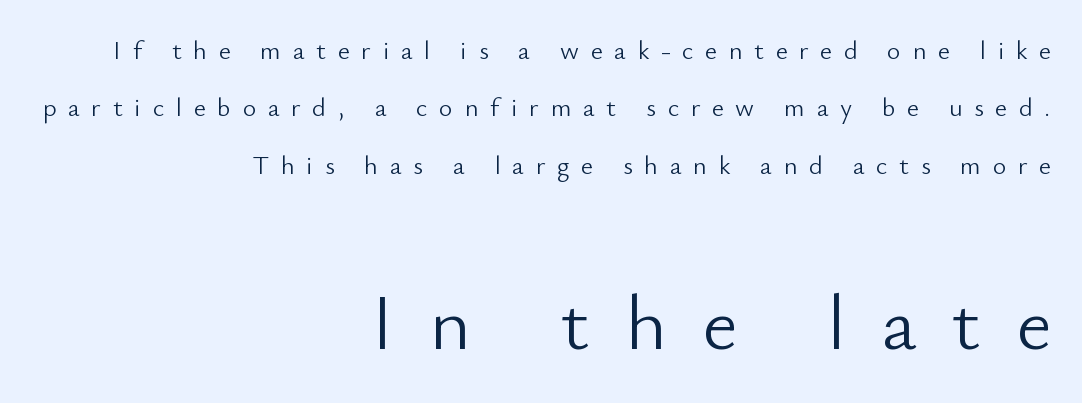
{"serif": "no", "italic": "no", "bold": "no", "weight": "light", "width": "normal", "stroke_contrast": "low", "x_height": "small", "monospaced": "no", "underline": "no", "align": "right", "line_spacing": "loose", "line_spacing_ratio": 2.21, "letter_spacing": "wide", "letter_spacing_em": 0.45, "larger_block": "second", "size_ratio": 3.0, "glyph_px": 78}
